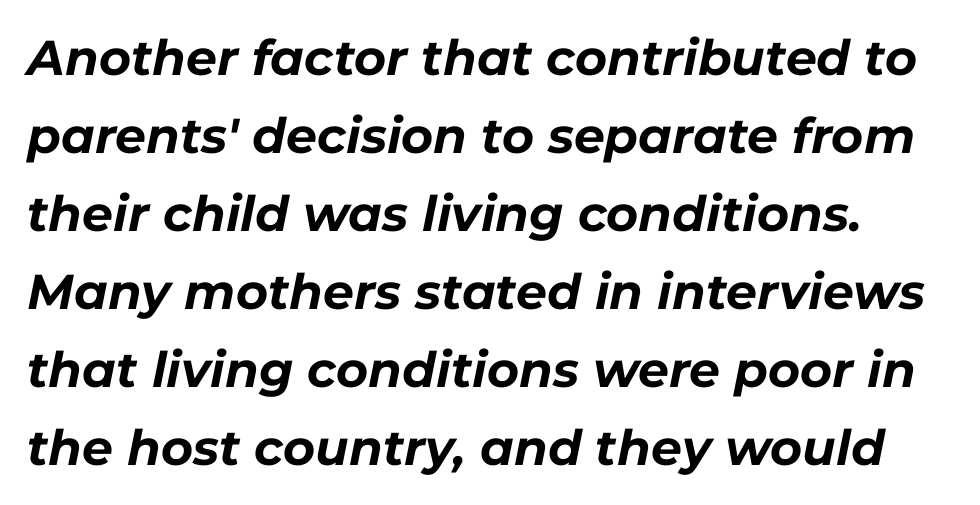
{"italic": "yes", "lean": "right", "slant_degrees": 11, "bold": "yes", "weight": "bold", "width": "normal", "stroke_contrast": "low", "x_height": "medium", "monospaced": "no", "underline": "no", "line_spacing": "normal", "line_spacing_ratio": 1.59, "letter_spacing": "normal", "letter_spacing_em": 0.0, "glyph_px": 49}
